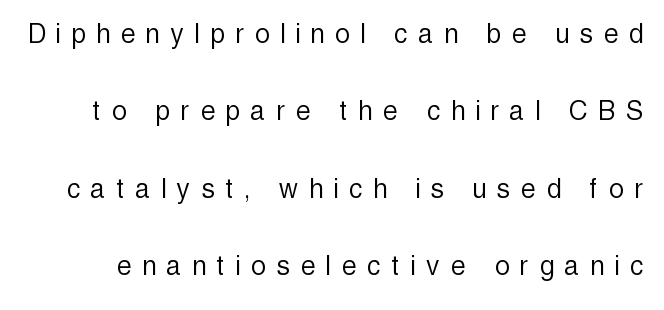
{"serif": "no", "italic": "no", "bold": "no", "weight": "light", "width": "condensed", "x_height": "medium", "monospaced": "no", "underline": "no", "line_spacing": "loose", "line_spacing_ratio": 2.42, "letter_spacing": "wide", "letter_spacing_em": 0.36, "glyph_px": 32}
